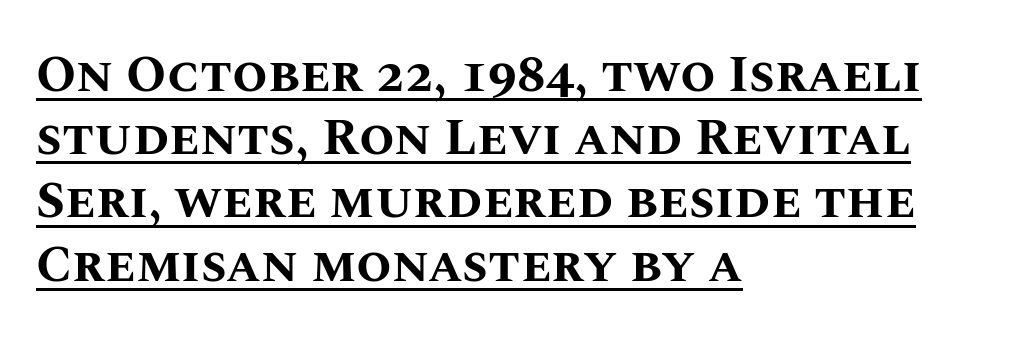
Q: Is the text bold? A: Yes.
Q: Is the text italic (slanted)? A: No, it is upright.
Q: Is the text underlined? A: Yes.
Q: How is the paragraph aligned? A: Left-aligned.
Q: Is the spacing between letters normal or unusually wide? A: Normal.
Q: Width (condensed, normal, or wide)? A: Normal.
Q: Stroke contrast? A: Medium.
Q: x-height? A: Large.
Q: Monospaced? A: No.
